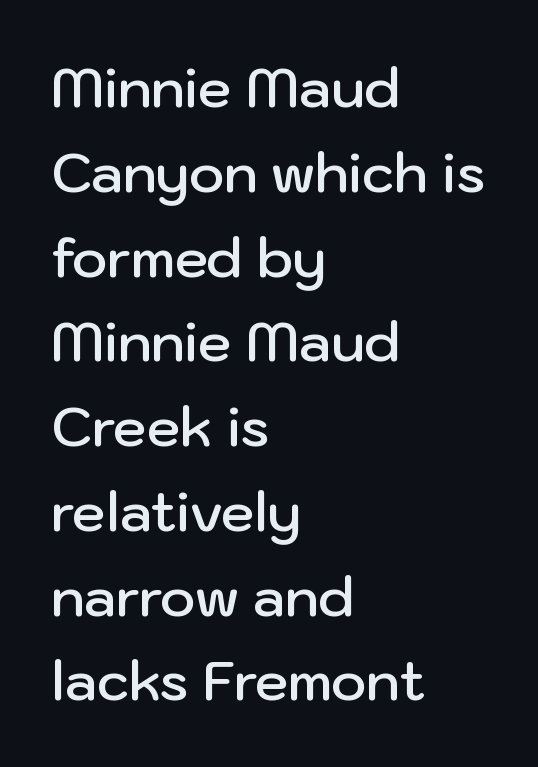
The image shows 54 px semibold sans-serif type, upright; set left-aligned, normal line spacing (1.57x), normal letter spacing, not underlined; low stroke contrast and a medium x-height.
